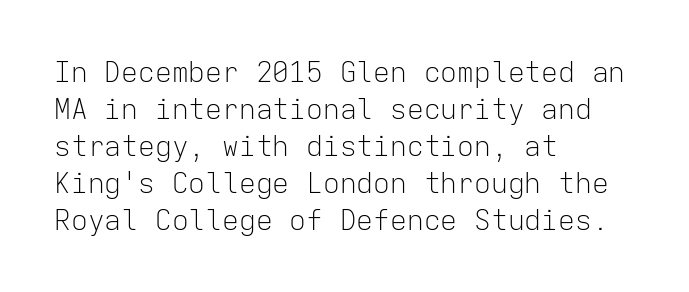
The image shows 28 px light sans-serif type, upright, monospaced; set left-aligned, normal line spacing (1.32x), normal letter spacing, not underlined; low stroke contrast and a medium x-height.
